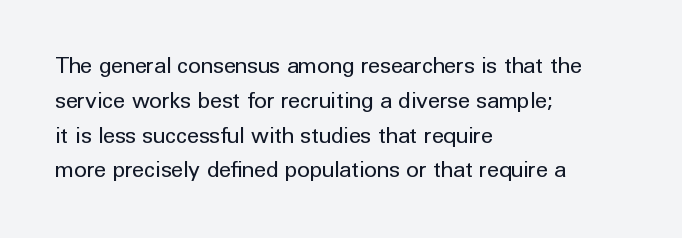
Q: Is the text bold? A: No.
Q: Is the text italic (slanted)? A: No, it is upright.
Q: Is the text underlined? A: No.
Q: How is the paragraph aligned? A: Left-aligned.
Q: Is the spacing between letters normal or unusually wide? A: Normal.
Q: Is the spacing between lines tight, normal or loose? A: Normal.
